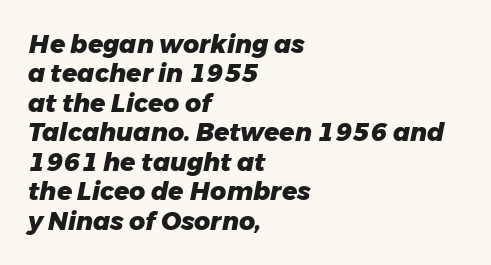
The image shows 25 px bold type, italic (leaning right); set left-aligned, line spacing 1.18x, normal letter spacing, not underlined.
